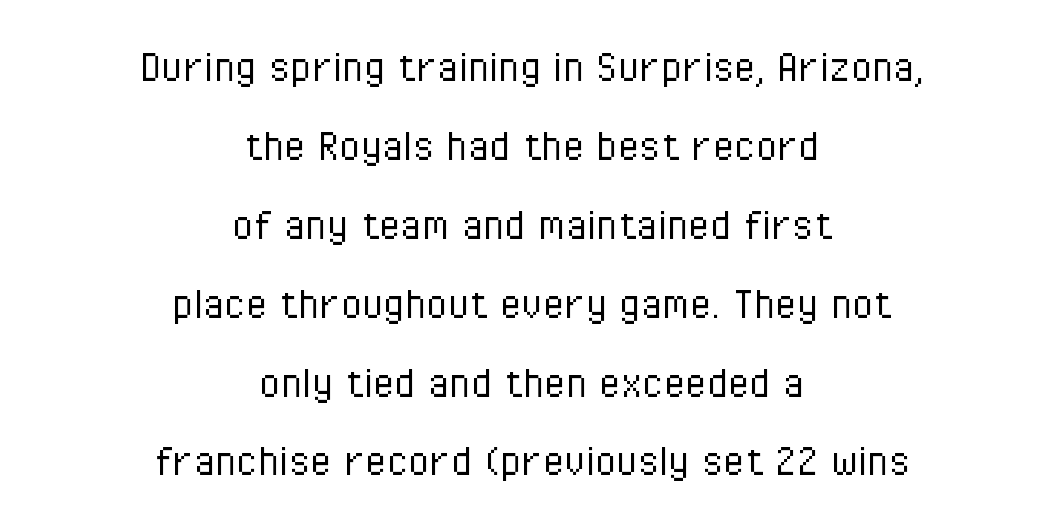
Does the type have serifs? No, each stem ends abruptly. A typesetter would call this proportional, since set widths differ per character. Reading down the block, each line starts at a different indent, mirrored at its end. Horizontal bands of white between lines are of average thickness.
